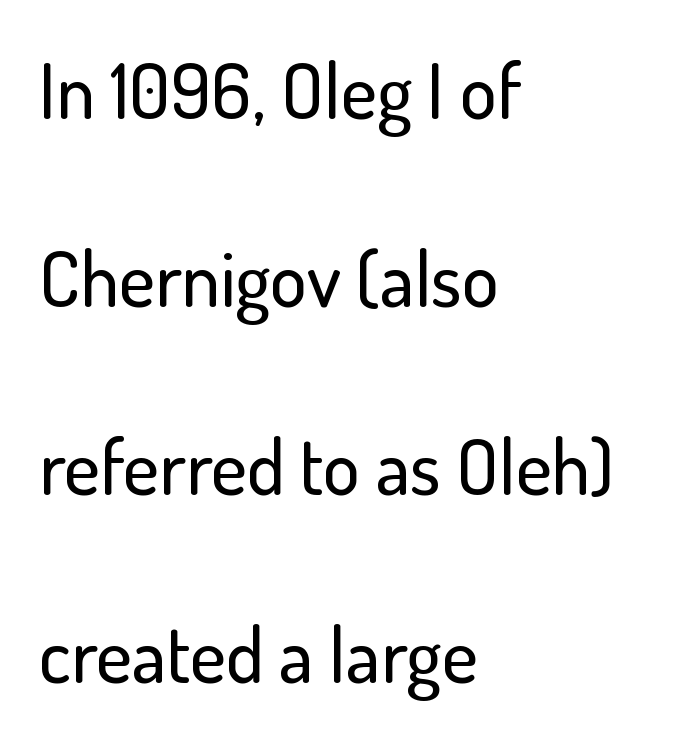
The typeface chosen for these lines omits serifs. No extra tracking has been applied to these lines. Quick note: not italic, upright. Each letter keeps its own natural width here, so spacing adapts to shape. The vertical gap from one line to the next is large.
